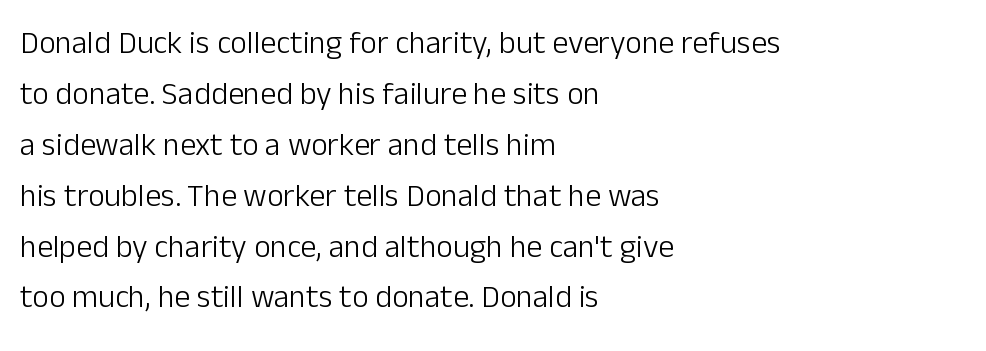
{"serif": "no", "italic": "no", "bold": "no", "weight": "light", "width": "normal", "stroke_contrast": "low", "x_height": "medium", "monospaced": "no", "underline": "no", "align": "left", "line_spacing": "normal", "line_spacing_ratio": 1.59, "letter_spacing": "normal", "letter_spacing_em": 0.0, "glyph_px": 32}
